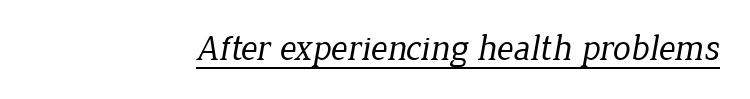
{"serif": "yes", "bold": "no", "weight": "regular", "width": "normal", "stroke_contrast": "low", "x_height": "medium", "monospaced": "no", "underline": "yes", "letter_spacing": "normal", "letter_spacing_em": 0.0, "glyph_px": 36}
